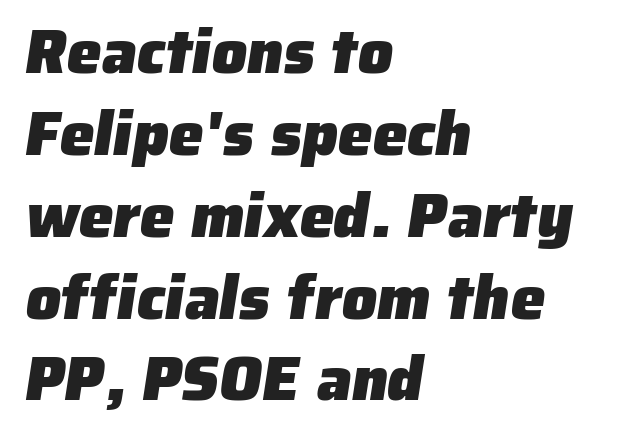
{"serif": "no", "bold": "yes", "weight": "heavy", "width": "normal", "stroke_contrast": "low", "x_height": "medium", "monospaced": "no", "underline": "no", "align": "left", "line_spacing": "normal", "line_spacing_ratio": 1.32, "letter_spacing": "normal", "letter_spacing_em": 0.0, "glyph_px": 62}
